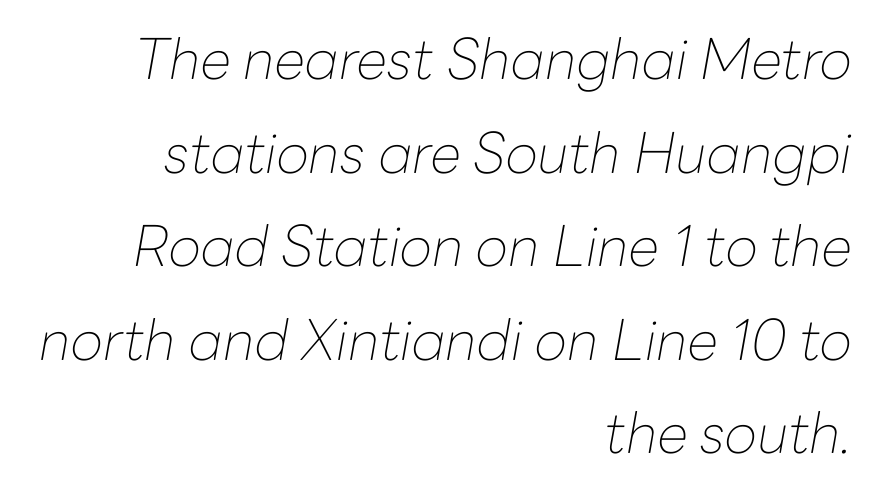
The image shows 56 px thin type, italic (leaning right); set right-aligned, normal line spacing (1.67x), normal letter spacing, not underlined; low stroke contrast and a medium x-height.
